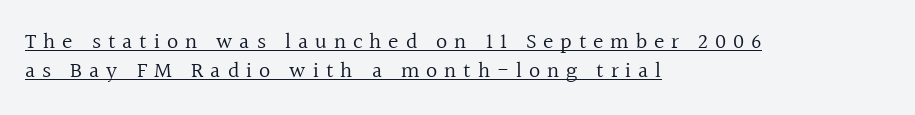
The image shows 22 px text type, upright; set left-aligned, normal line spacing (1.32x), unusually wide letter spacing (+0.31 em), underlined.
